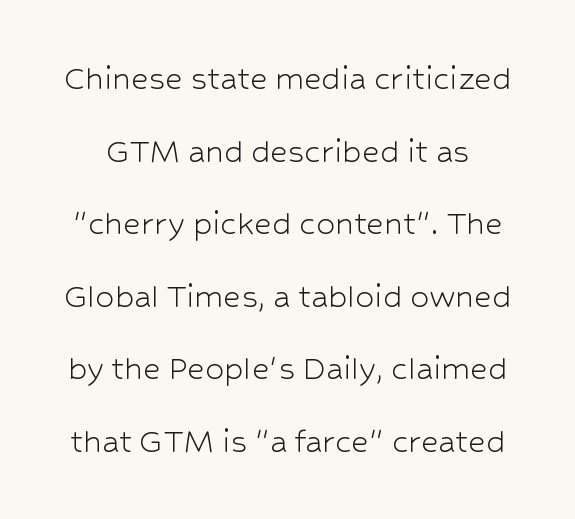
{"serif": "no", "italic": "no", "bold": "no", "weight": "light", "width": "normal", "stroke_contrast": "low", "x_height": "medium", "monospaced": "no", "underline": "no", "line_spacing": "loose", "line_spacing_ratio": 1.91, "letter_spacing": "normal", "letter_spacing_em": 0.0, "glyph_px": 38}
